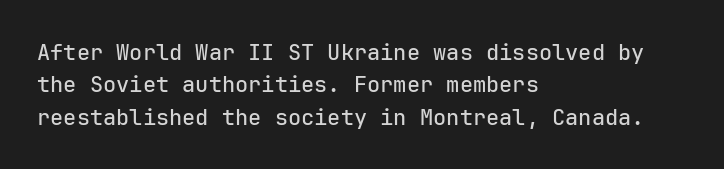
The image shows 22 px text type, upright; set left-aligned, normal line spacing (1.47x), normal letter spacing, not underlined.
